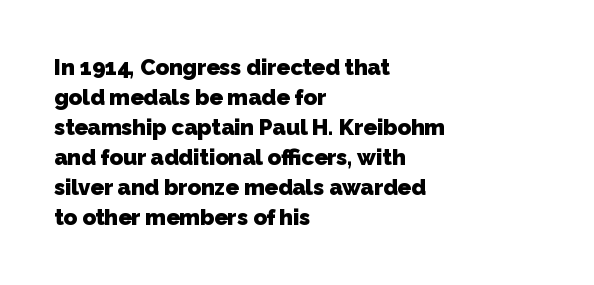
Q: Is the text bold? A: Yes.
Q: Is the text underlined? A: No.
Q: How is the paragraph aligned? A: Left-aligned.
Q: Is the spacing between letters normal or unusually wide? A: Normal.
Q: Is the spacing between lines tight, normal or loose? A: Normal.
